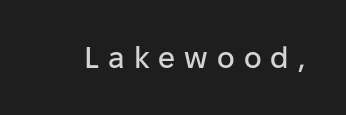
{"serif": "no", "italic": "no", "width": "normal", "stroke_contrast": "low", "x_height": "medium", "monospaced": "no", "underline": "no", "letter_spacing": "wide", "letter_spacing_em": 0.3, "glyph_px": 30}
